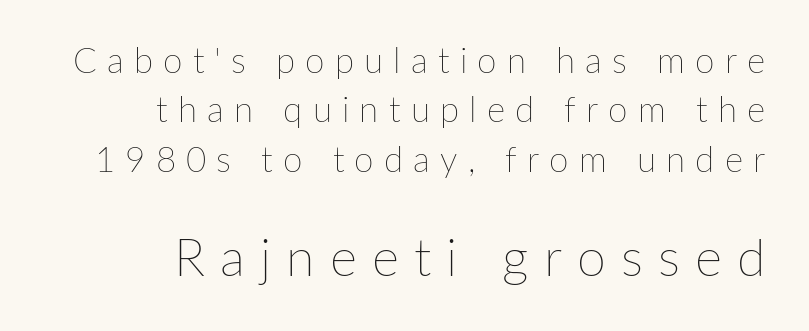
Clear beneath every line of the passage. Each letter keeps its own natural width here, so spacing adapts to shape. Heft: none added — not bold. A typesetter would mark this as roman, not italic. Does the copy run flush right? Yes — the right margin is perfectly even. The leading is moderate, giving the passage an even texture.
